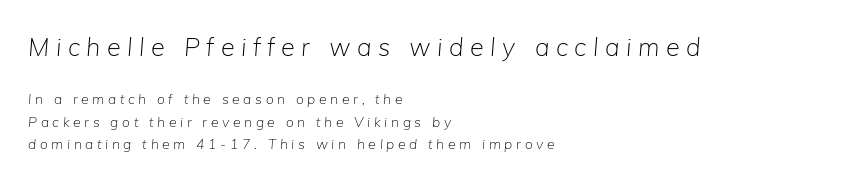
Q: Is the text bold? A: No.
Q: Is the text italic (slanted)? A: Yes, it leans right by about 5 degrees.
Q: Is the text underlined? A: No.
Q: How is the paragraph aligned? A: Left-aligned.
Q: Is the spacing between letters normal or unusually wide? A: Unusually wide.
Q: Is the spacing between lines tight, normal or loose? A: Normal.
Q: Which block of text is set in a larger size, the first (top) or the second (bottom)? A: The first (top) one.
